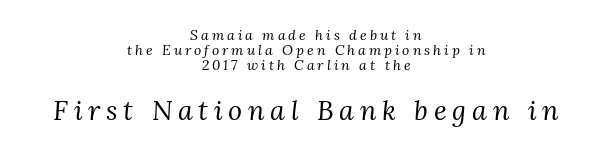
{"italic": "yes", "lean": "right", "slant_degrees": 3, "bold": "no", "underline": "no", "align": "center", "line_spacing": "tight", "line_spacing_ratio": 1.07, "letter_spacing": "wide", "letter_spacing_em": 0.21, "larger_block": "second", "size_ratio": 1.93, "glyph_px": 27}
